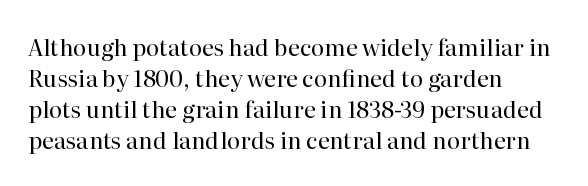
Q: Is the text bold? A: No.
Q: Is the text italic (slanted)? A: No, it is upright.
Q: Is the text underlined? A: No.
Q: How is the paragraph aligned? A: Left-aligned.
Q: Is the spacing between letters normal or unusually wide? A: Normal.
Q: Is the spacing between lines tight, normal or loose? A: Normal.
